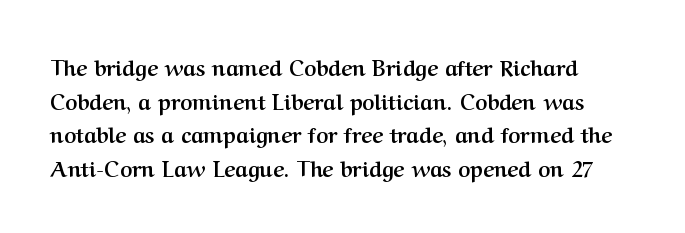
Leading: standard. What stands out about the letter spacing? Nothing — it is the standard amount. In terms of posture, this sample is upright. A bare baseline throughout the passage. On the weight axis this lands at bold, roughly 700.
